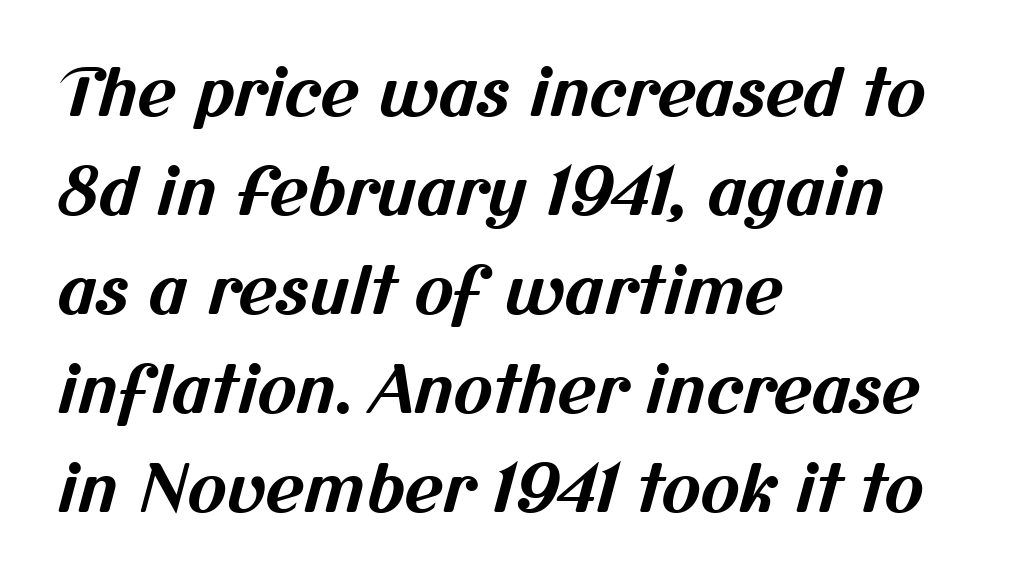
This sample is left-justified, so line endings fall wherever the words run out. These lines are composed in type without serifs. Normally led — the rows are evenly, conventionally spaced. Glance below the letters and you will spot only blank space. Is the letter spacing exaggerated? No — it looks like the ordinary default. Typographic density is high because the face is bold.
